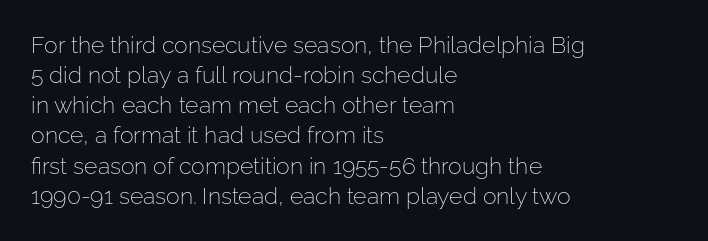
Q: Is the text bold? A: No.
Q: Is the text italic (slanted)? A: No, it is upright.
Q: Is the text underlined? A: No.
Q: How is the paragraph aligned? A: Left-aligned.
Q: Is the spacing between letters normal or unusually wide? A: Normal.
Q: Is the spacing between lines tight, normal or loose? A: Normal.
